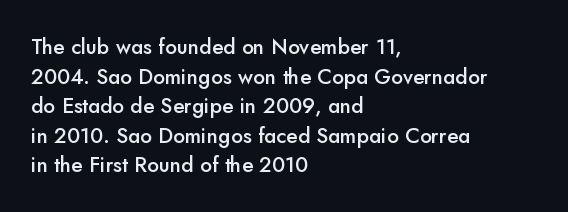
{"italic": "no", "bold": "semi", "underline": "no", "align": "left", "line_spacing": "normal", "line_spacing_ratio": 1.41, "letter_spacing": "normal", "letter_spacing_em": 0.0, "glyph_px": 21}
